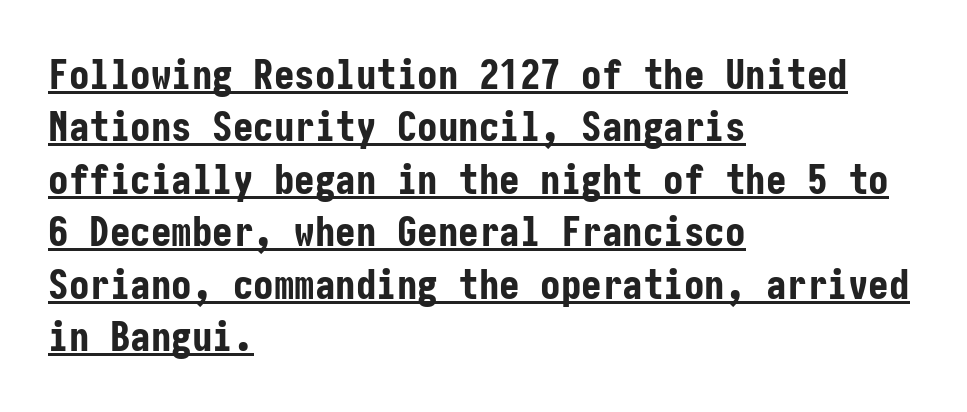
Q: Is the text bold? A: Yes.
Q: Is the text italic (slanted)? A: No, it is upright.
Q: Is the typeface a serif or a sans-serif typeface? A: Sans-serif.
Q: Is the text underlined? A: Yes.
Q: How is the paragraph aligned? A: Left-aligned.
Q: Is the spacing between letters normal or unusually wide? A: Normal.
Q: Is the spacing between lines tight, normal or loose? A: Normal.
Q: Width (condensed, normal, or wide)? A: Condensed.
Q: Stroke contrast? A: Low.
Q: x-height? A: Medium.
